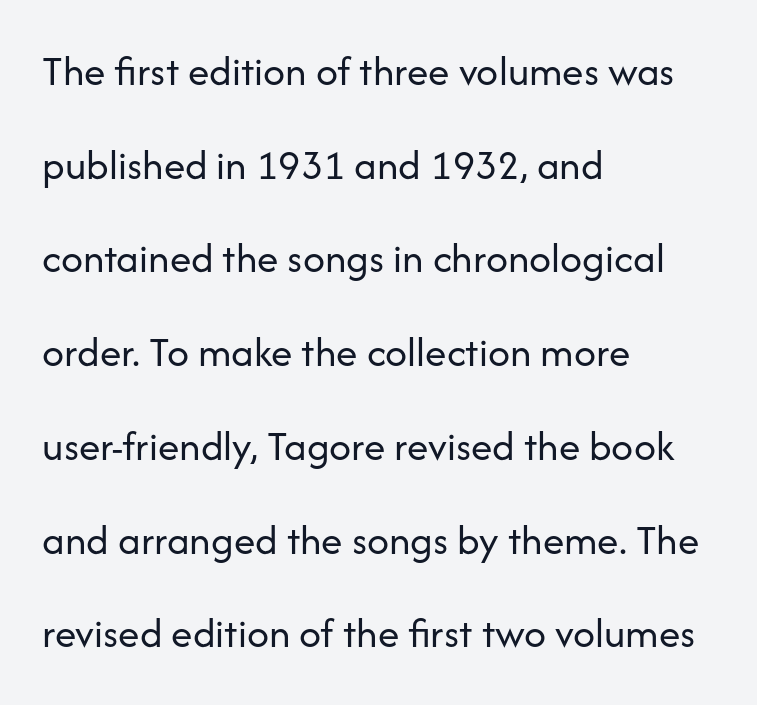
Q: Is the text bold? A: No.
Q: Is the text italic (slanted)? A: No, it is upright.
Q: Is the typeface a serif or a sans-serif typeface? A: Sans-serif.
Q: Is the text underlined? A: No.
Q: How is the paragraph aligned? A: Left-aligned.
Q: Is the spacing between letters normal or unusually wide? A: Normal.
Q: Is the spacing between lines tight, normal or loose? A: Loose.
Q: Width (condensed, normal, or wide)? A: Normal.
Q: Stroke contrast? A: Low.
Q: x-height? A: Medium.
Q: Monospaced? A: No.
